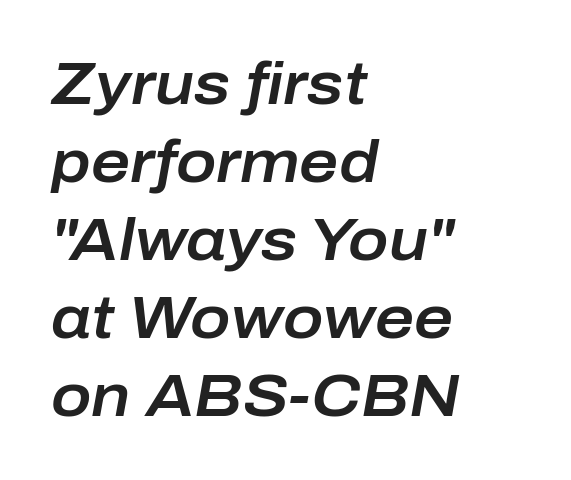
{"italic": "yes", "lean": "right", "slant_degrees": 10, "width": "normal", "stroke_contrast": "low", "x_height": "medium", "monospaced": "no", "underline": "no", "align": "left", "line_spacing": "normal", "line_spacing_ratio": 1.3, "letter_spacing": "normal", "letter_spacing_em": 0.0, "glyph_px": 60}
